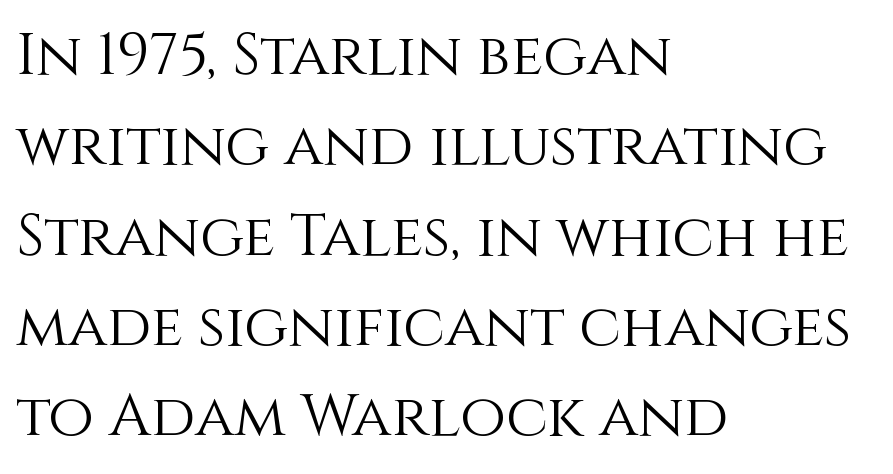
{"italic": "no", "bold": "no", "weight": "light", "width": "normal", "x_height": "large", "monospaced": "no", "underline": "no", "align": "left", "line_spacing": "normal", "line_spacing_ratio": 1.53, "letter_spacing": "normal", "letter_spacing_em": 0.0, "glyph_px": 59}
